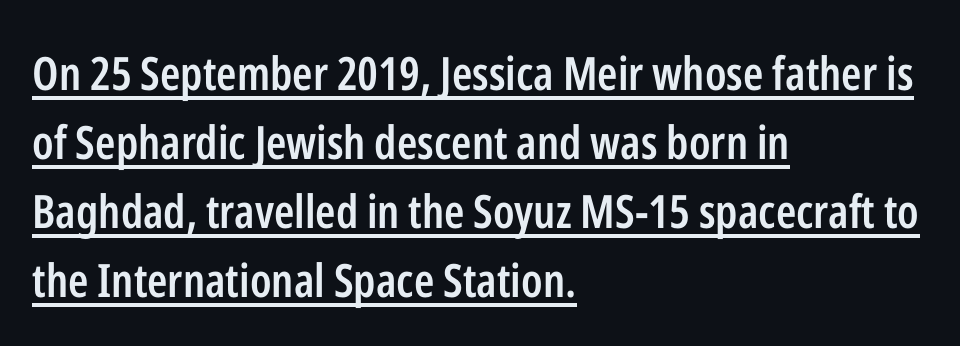
Q: Is the text bold? A: Semi-bold.
Q: Is the text italic (slanted)? A: No, it is upright.
Q: Is the typeface a serif or a sans-serif typeface? A: Sans-serif.
Q: Is the text underlined? A: Yes.
Q: How is the paragraph aligned? A: Left-aligned.
Q: Is the spacing between letters normal or unusually wide? A: Normal.
Q: Is the spacing between lines tight, normal or loose? A: Normal.
Q: Width (condensed, normal, or wide)? A: Condensed.
Q: Stroke contrast? A: Low.
Q: x-height? A: Medium.
Q: Monospaced? A: No.
